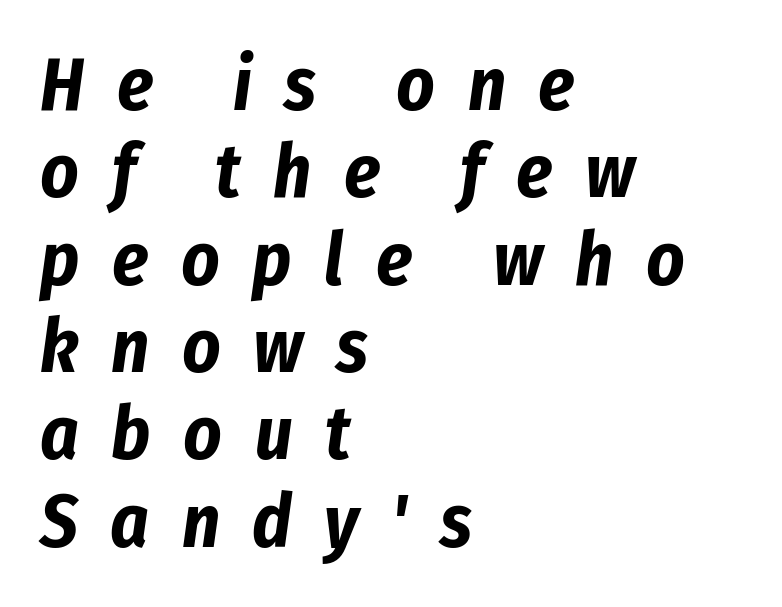
{"italic": "yes", "lean": "right", "slant_degrees": 8, "bold": "yes", "weight": "bold", "width": "condensed", "stroke_contrast": "low", "x_height": "medium", "monospaced": "no", "underline": "no", "align": "left", "line_spacing_ratio": 1.18, "letter_spacing": "wide", "letter_spacing_em": 0.44, "glyph_px": 74}
